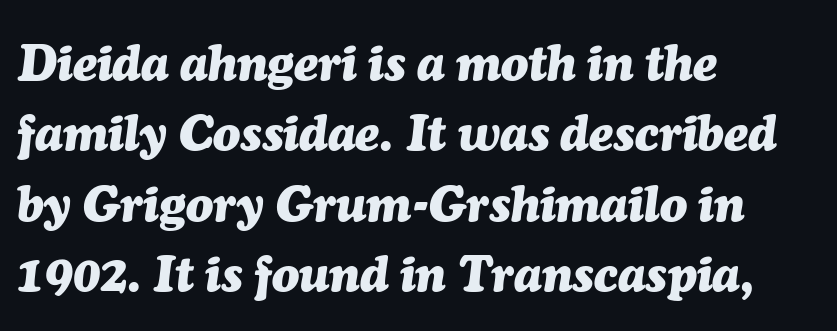
Q: Is the text bold? A: Yes.
Q: Is the text italic (slanted)? A: Yes, it leans right by about 7 degrees.
Q: Is the text underlined? A: No.
Q: How is the paragraph aligned? A: Left-aligned.
Q: Is the spacing between letters normal or unusually wide? A: Normal.
Q: Is the spacing between lines tight, normal or loose? A: Normal.
Q: Width (condensed, normal, or wide)? A: Normal.
Q: Stroke contrast? A: Medium.
Q: x-height? A: Medium.
Q: Monospaced? A: No.
